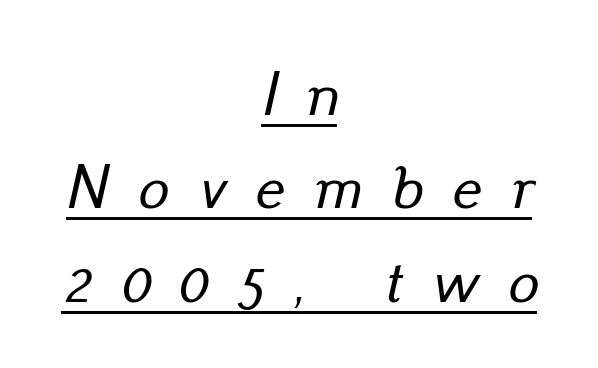
Q: Is the text italic (slanted)? A: Yes, it leans right by about 13 degrees.
Q: Is the text underlined? A: Yes.
Q: How is the paragraph aligned? A: Centered.
Q: Is the spacing between letters normal or unusually wide? A: Unusually wide.
Q: Is the spacing between lines tight, normal or loose? A: Normal.
Q: Width (condensed, normal, or wide)? A: Normal.
Q: Stroke contrast? A: Low.
Q: x-height? A: Small.
Q: Monospaced? A: No.
